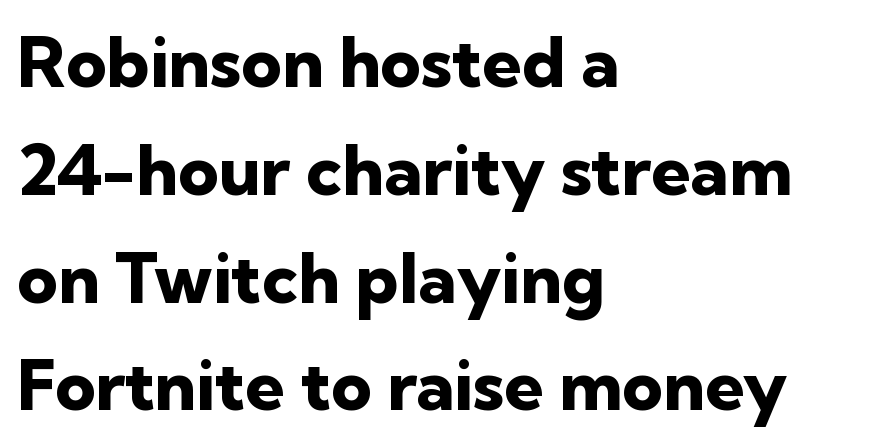
The image shows 70 px heavy sans-serif type, upright; set left-aligned, normal line spacing (1.54x), normal letter spacing, not underlined; low stroke contrast and a medium x-height.
